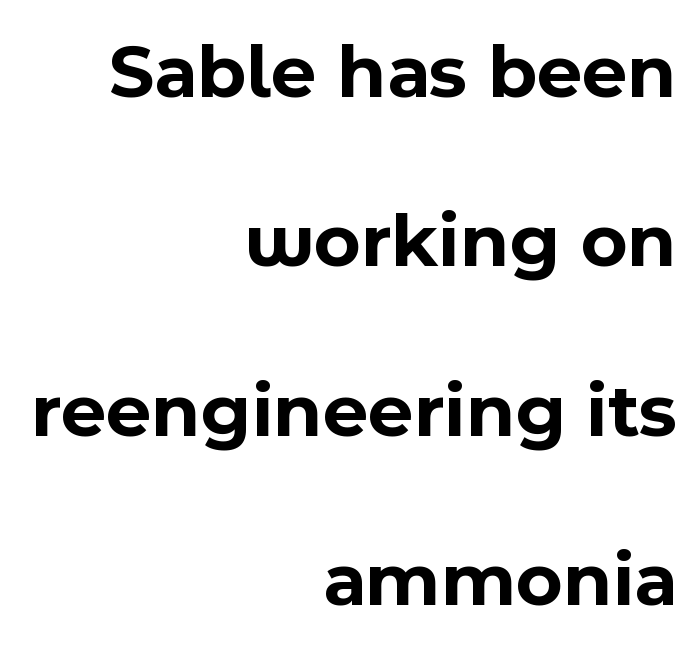
Each row of text sits above clean, open space. Tracking here is standard; glyphs follow each other at the usual distance. Character widths vary here, with narrow letters taking less room than wide ones. A great deal of white space separates one row of letters from the next. Notice how the passage keeps a crisp vertical edge on the right only. Grotesque or geometric, the face here clearly has no serifs.
